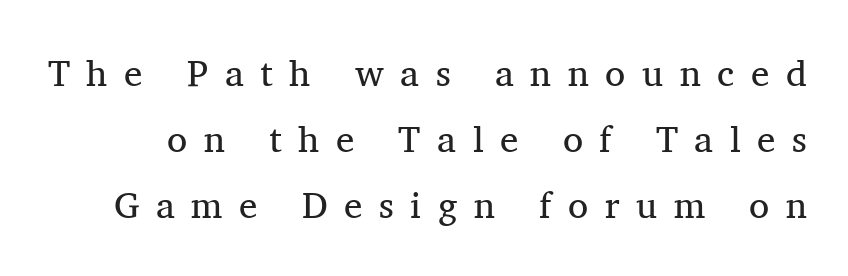
Do the characters align in a grid? No, the font is proportional. The specimen reads as upright at a glance. The face looks like a standard text weight, possibly lighter. Quick note: underline off. Display-style spreading of the glyphs; the letterfit is very open. Yep, those are serifs on the letters.
